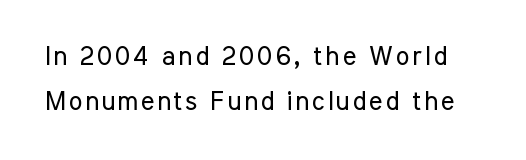
Q: Is the text bold? A: No.
Q: Is the text italic (slanted)? A: No, it is upright.
Q: Is the text underlined? A: No.
